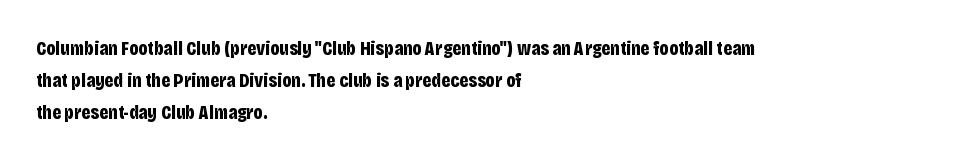
The image shows 20 px bold type, upright; set left-aligned, normal line spacing (1.6x), normal letter spacing, not underlined.
